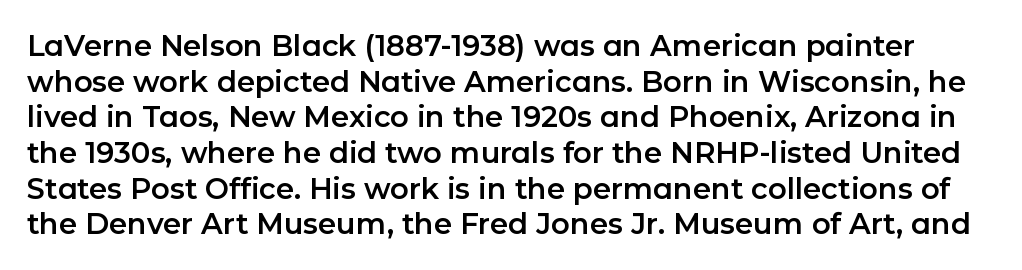
Q: Is the text italic (slanted)? A: No, it is upright.
Q: Is the typeface a serif or a sans-serif typeface? A: Sans-serif.
Q: Is the text underlined? A: No.
Q: Is the spacing between letters normal or unusually wide? A: Normal.
Q: Width (condensed, normal, or wide)? A: Normal.
Q: Stroke contrast? A: Low.
Q: x-height? A: Medium.
Q: Monospaced? A: No.
